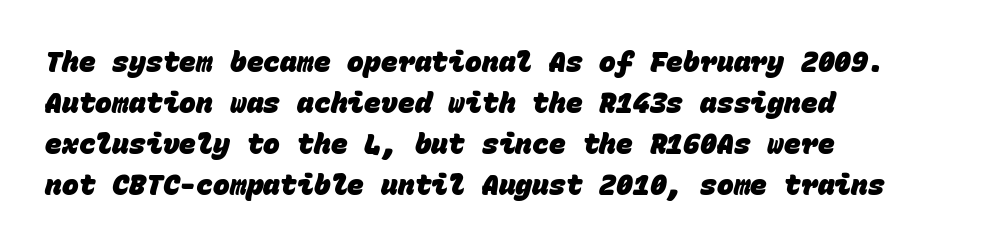
These lines are set flush left with a ragged right edge. The lines sit at an ordinary, default distance from one another. The letters are bold, with thick, heavy strokes. Bare-footed words on every line. Note: no serifs on the glyphs. This sample has the even, mechanical cadence of fixed-width lettering.
